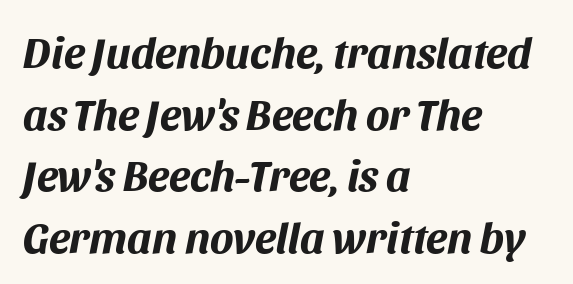
{"italic": "yes", "lean": "right", "slant_degrees": 11, "bold": "yes", "weight": "bold", "width": "normal", "stroke_contrast": "medium", "x_height": "large", "monospaced": "no", "underline": "no", "align": "left", "line_spacing": "normal", "line_spacing_ratio": 1.4, "letter_spacing": "normal", "letter_spacing_em": 0.0, "glyph_px": 44}
